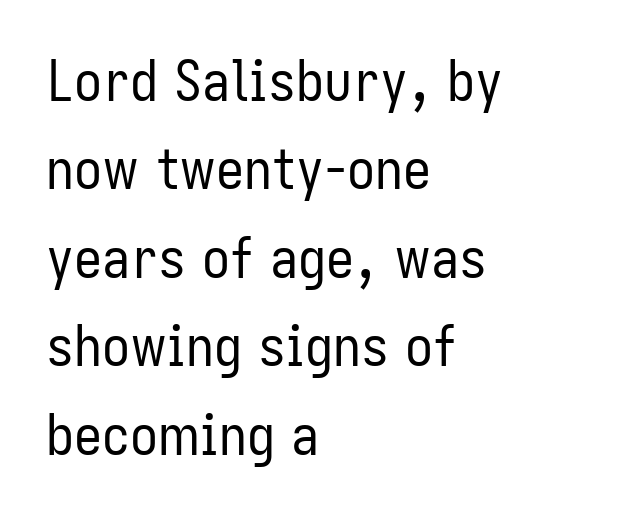
{"serif": "no", "italic": "no", "bold": "no", "weight": "regular", "width": "condensed", "stroke_contrast": "low", "x_height": "medium", "monospaced": "no", "underline": "no", "align": "left", "line_spacing": "normal", "line_spacing_ratio": 1.58, "letter_spacing": "normal", "letter_spacing_em": 0.0, "glyph_px": 56}
